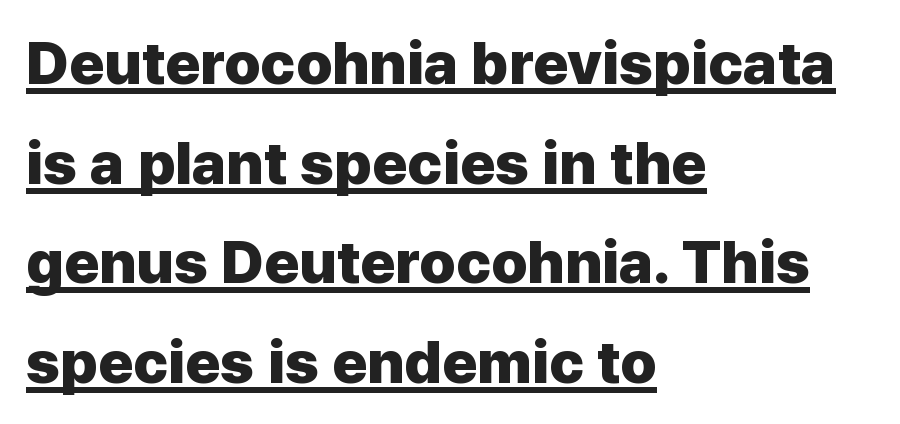
Q: Is the text bold? A: Yes.
Q: Is the text italic (slanted)? A: No, it is upright.
Q: Is the typeface a serif or a sans-serif typeface? A: Sans-serif.
Q: Is the text underlined? A: Yes.
Q: How is the paragraph aligned? A: Left-aligned.
Q: Is the spacing between letters normal or unusually wide? A: Normal.
Q: Is the spacing between lines tight, normal or loose? A: Normal.
Q: Width (condensed, normal, or wide)? A: Normal.
Q: Stroke contrast? A: Low.
Q: x-height? A: Medium.
Q: Monospaced? A: No.
